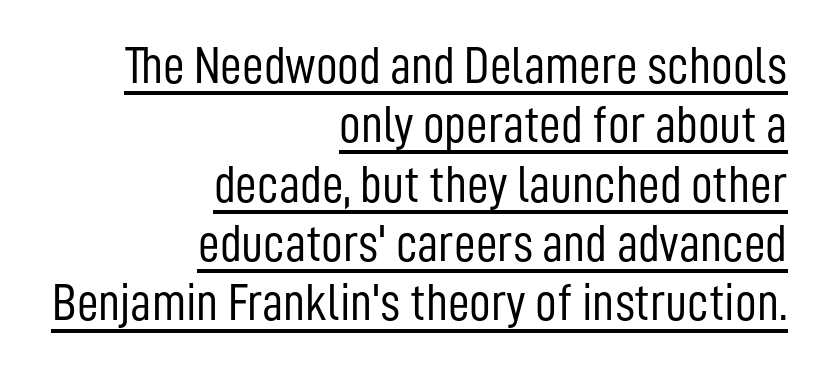
{"serif": "no", "italic": "no", "bold": "no", "weight": "light", "width": "condensed", "stroke_contrast": "low", "x_height": "medium", "monospaced": "no", "underline": "yes", "align": "right", "line_spacing": "tight", "line_spacing_ratio": 1.12, "letter_spacing": "normal", "letter_spacing_em": 0.0, "glyph_px": 53}
